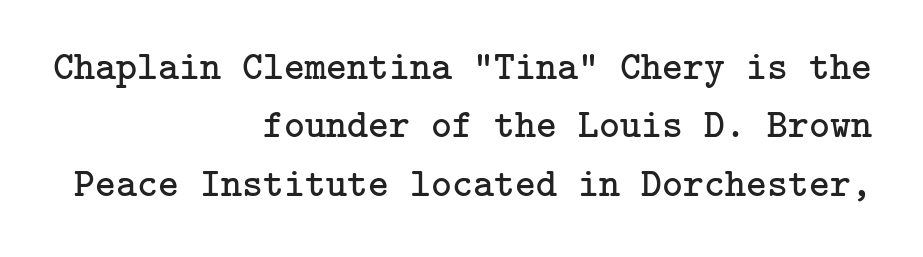
Q: Is the text bold? A: No.
Q: Is the text italic (slanted)? A: No, it is upright.
Q: Is the typeface a serif or a sans-serif typeface? A: Serif.
Q: Is the text underlined? A: No.
Q: How is the paragraph aligned? A: Right-aligned.
Q: Is the spacing between letters normal or unusually wide? A: Normal.
Q: Is the spacing between lines tight, normal or loose? A: Normal.
Q: Width (condensed, normal, or wide)? A: Normal.
Q: Stroke contrast? A: Low.
Q: x-height? A: Medium.
